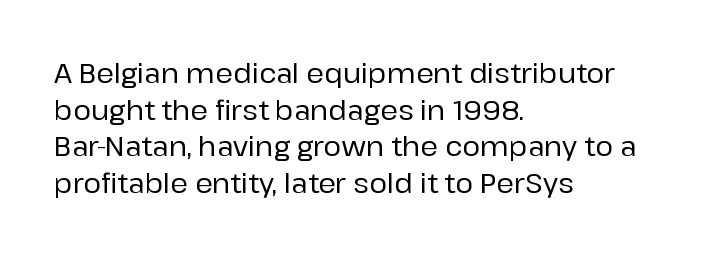
Q: Is the text italic (slanted)? A: No, it is upright.
Q: Is the text underlined? A: No.
Q: How is the paragraph aligned? A: Left-aligned.
Q: Is the spacing between letters normal or unusually wide? A: Normal.
Q: Is the spacing between lines tight, normal or loose? A: Normal.
